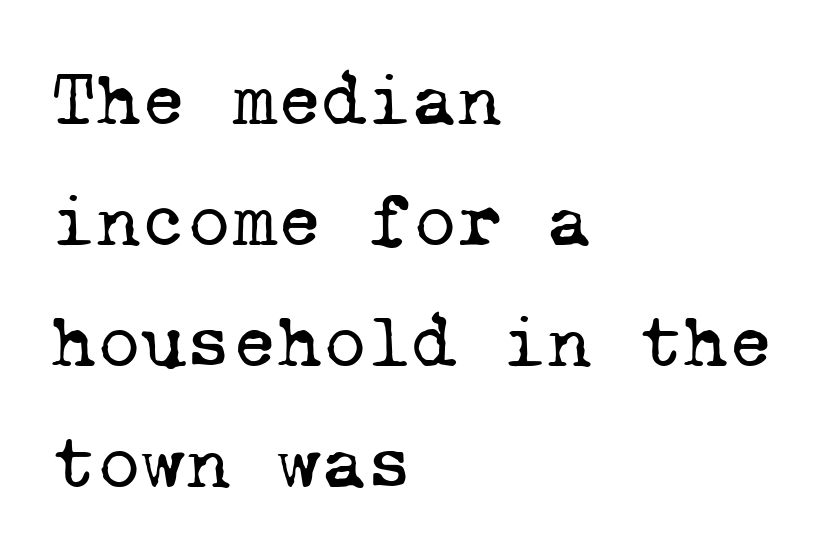
Q: Is the text bold? A: No.
Q: Is the typeface a serif or a sans-serif typeface? A: Serif.
Q: Is the text underlined? A: No.
Q: How is the paragraph aligned? A: Left-aligned.
Q: Is the spacing between letters normal or unusually wide? A: Normal.
Q: Is the spacing between lines tight, normal or loose? A: Normal.
Q: Width (condensed, normal, or wide)? A: Normal.
Q: Stroke contrast? A: Low.
Q: x-height? A: Medium.
Q: Monospaced? A: Yes.
